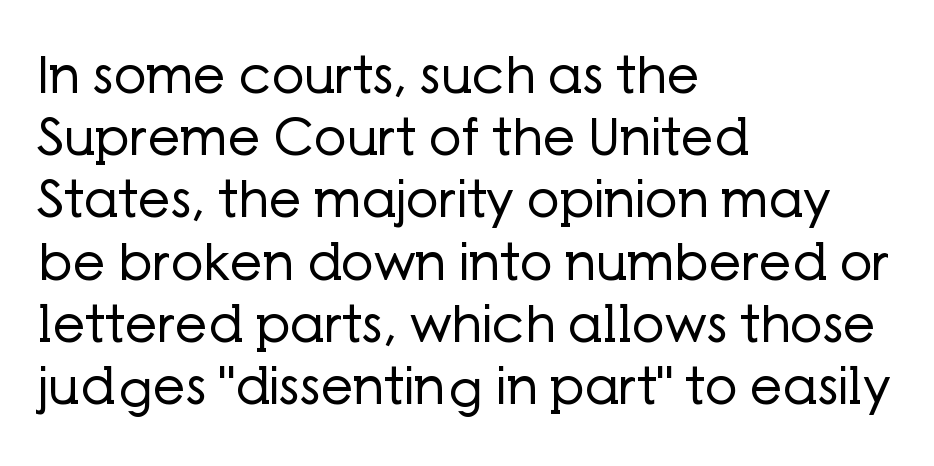
The image shows 51 px regular-weight sans-serif type, upright; set left-aligned, line spacing 1.22x, normal letter spacing, not underlined; low stroke contrast and a medium x-height.
